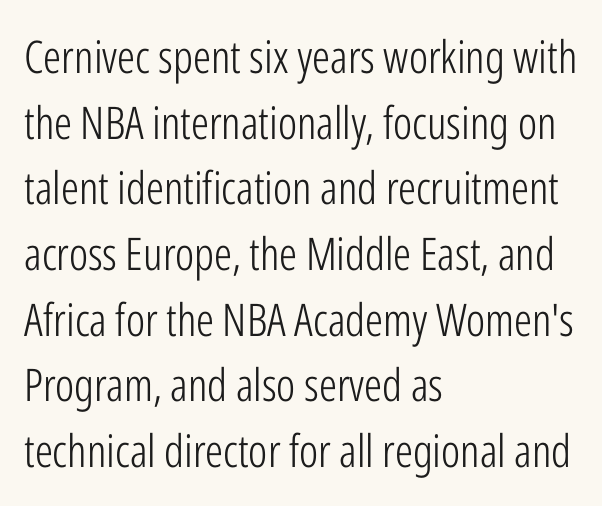
Q: Is the text bold? A: No.
Q: Is the text italic (slanted)? A: No, it is upright.
Q: Is the typeface a serif or a sans-serif typeface? A: Sans-serif.
Q: Is the text underlined? A: No.
Q: How is the paragraph aligned? A: Left-aligned.
Q: Is the spacing between letters normal or unusually wide? A: Normal.
Q: Is the spacing between lines tight, normal or loose? A: Normal.
Q: Width (condensed, normal, or wide)? A: Condensed.
Q: Stroke contrast? A: Low.
Q: x-height? A: Medium.
Q: Monospaced? A: No.
